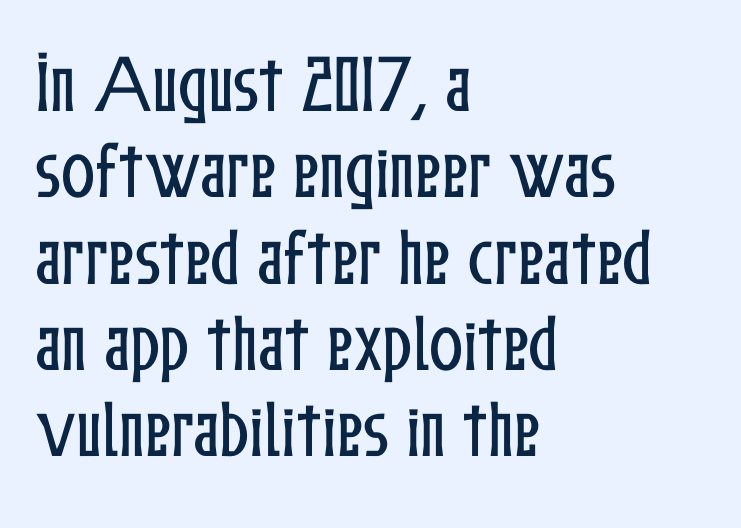
{"italic": "no", "width": "condensed", "stroke_contrast": "low", "x_height": "medium", "monospaced": "no", "underline": "no", "align": "left", "line_spacing": "normal", "line_spacing_ratio": 1.37, "letter_spacing": "normal", "letter_spacing_em": 0.0, "glyph_px": 63}
